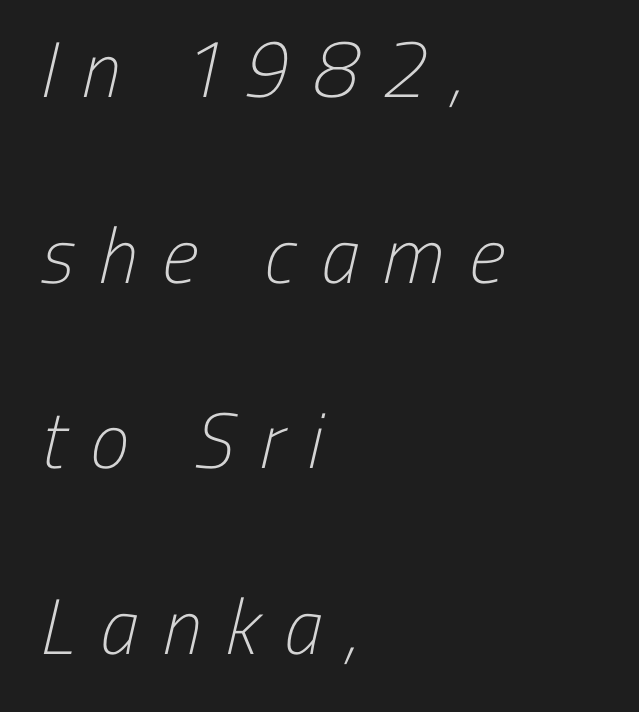
{"serif": "no", "bold": "no", "weight": "light", "width": "condensed", "stroke_contrast": "low", "x_height": "medium", "monospaced": "no", "underline": "no", "align": "left", "line_spacing": "loose", "line_spacing_ratio": 2.35, "letter_spacing": "wide", "letter_spacing_em": 0.31, "glyph_px": 79}
